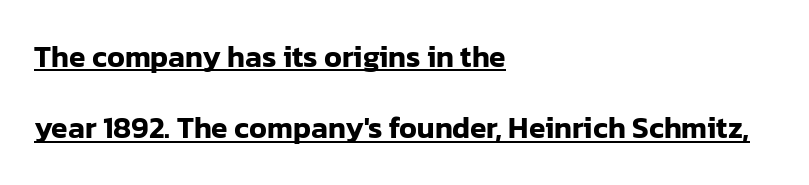
Students, observe the line beneath the letters — that is underlining. Character widths vary here, with narrow letters taking less room than wide ones. Check where the strokes stop: nothing finishes them off — pure sans. Notice how the passage keeps a crisp vertical edge on the left only. Successive baselines arrive slowly, with a big drop between each.
